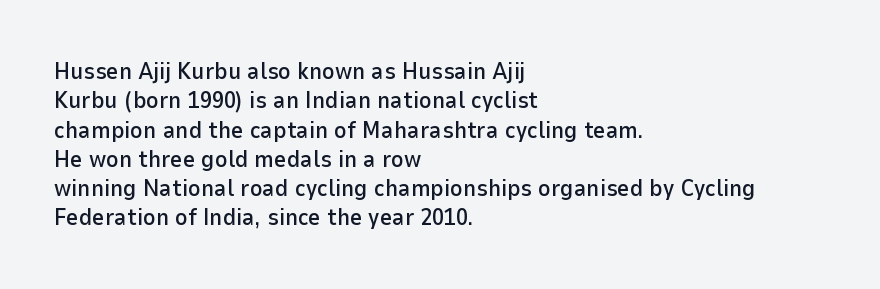
{"italic": "no", "underline": "no", "align": "left", "line_spacing_ratio": 1.22, "letter_spacing": "normal", "letter_spacing_em": 0.0, "glyph_px": 24}
